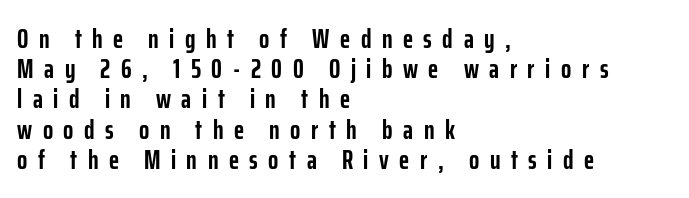
{"italic": "no", "bold": "yes", "underline": "no", "align": "left", "line_spacing": "tight", "line_spacing_ratio": 1.12, "letter_spacing": "wide", "letter_spacing_em": 0.39, "glyph_px": 27}
